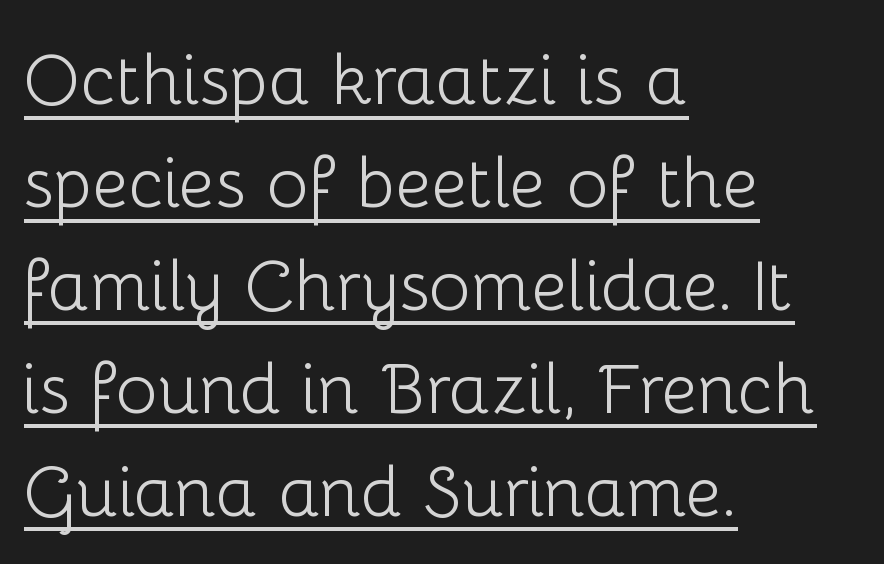
Q: Is the text bold? A: No.
Q: Is the text italic (slanted)? A: No, it is upright.
Q: Is the typeface a serif or a sans-serif typeface? A: Sans-serif.
Q: Is the text underlined? A: Yes.
Q: How is the paragraph aligned? A: Left-aligned.
Q: Is the spacing between letters normal or unusually wide? A: Normal.
Q: Is the spacing between lines tight, normal or loose? A: Normal.
Q: Width (condensed, normal, or wide)? A: Normal.
Q: Stroke contrast? A: Low.
Q: x-height? A: Medium.
Q: Monospaced? A: No.
